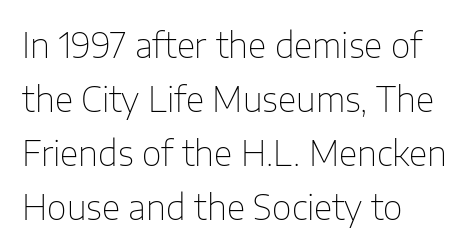
Q: Is the text bold? A: No.
Q: Is the text italic (slanted)? A: No, it is upright.
Q: Is the typeface a serif or a sans-serif typeface? A: Sans-serif.
Q: Is the text underlined? A: No.
Q: How is the paragraph aligned? A: Left-aligned.
Q: Is the spacing between letters normal or unusually wide? A: Normal.
Q: Is the spacing between lines tight, normal or loose? A: Normal.
Q: Width (condensed, normal, or wide)? A: Normal.
Q: Stroke contrast? A: Low.
Q: x-height? A: Medium.
Q: Monospaced? A: No.
